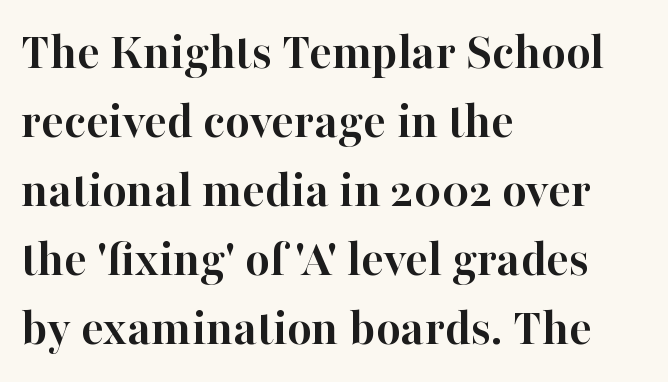
The image shows 53 px semibold serif type, upright; set left-aligned, normal line spacing (1.3x), normal letter spacing, not underlined; high stroke contrast and a medium x-height.
